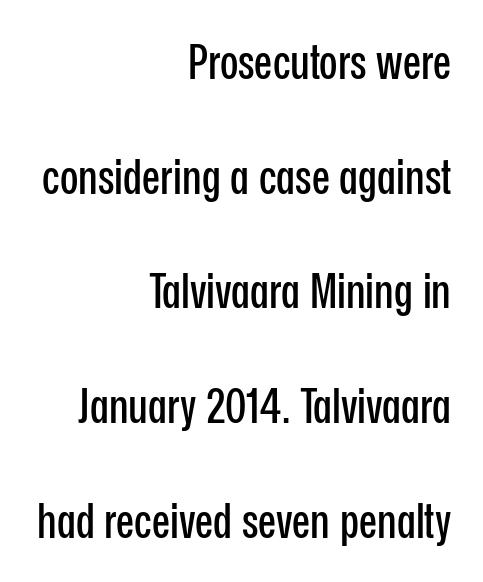
{"serif": "no", "italic": "no", "width": "condensed", "stroke_contrast": "low", "x_height": "medium", "monospaced": "no", "underline": "no", "align": "right", "line_spacing": "loose", "line_spacing_ratio": 2.39, "letter_spacing": "normal", "letter_spacing_em": 0.0, "glyph_px": 48}
